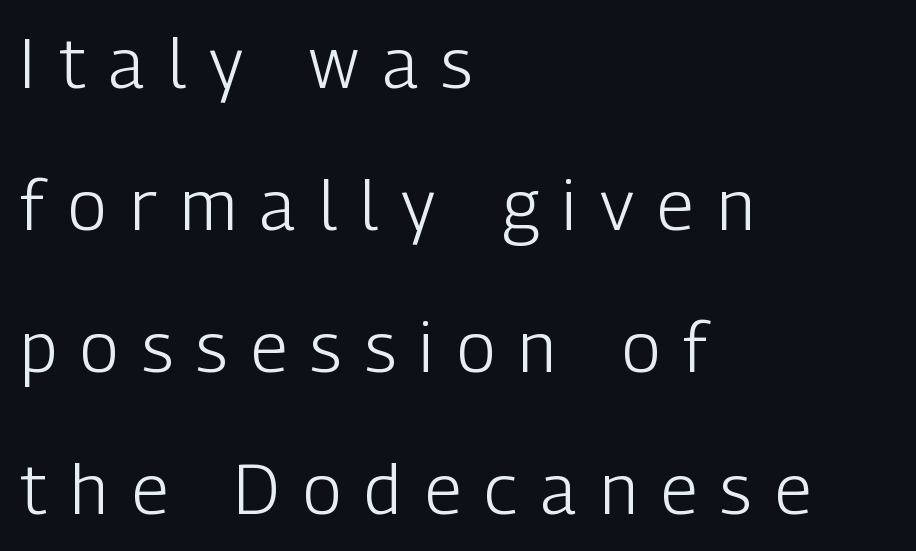
The image shows 70 px light, condensed sans-serif type, upright; set left-aligned, loose line spacing (2.03x), unusually wide letter spacing (+0.34 em), not underlined; low stroke contrast and a medium x-height.
